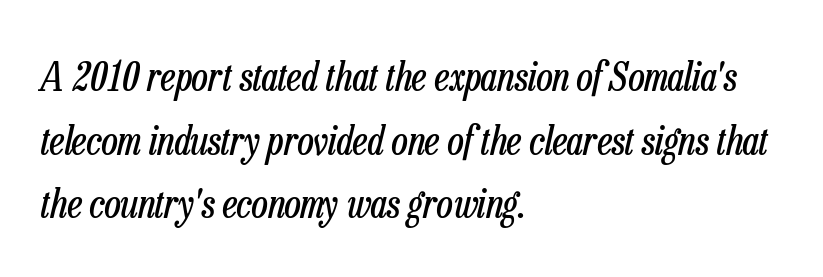
{"italic": "yes", "lean": "right", "slant_degrees": 13, "bold": "no", "weight": "regular", "width": "condensed", "stroke_contrast": "low", "x_height": "medium", "monospaced": "no", "underline": "no", "align": "left", "line_spacing": "normal", "line_spacing_ratio": 1.59, "letter_spacing": "normal", "letter_spacing_em": 0.0, "glyph_px": 40}
